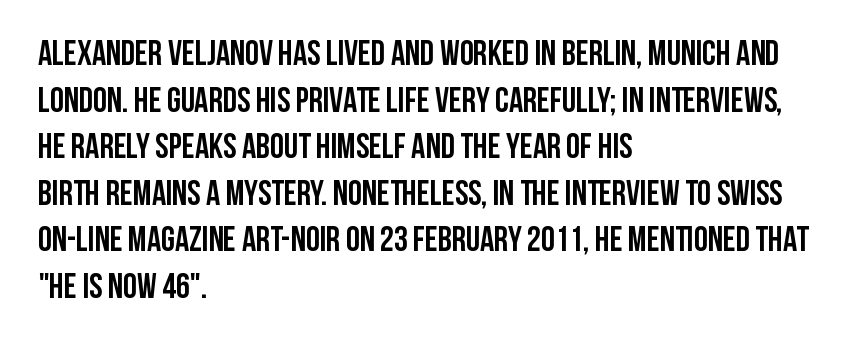
Compared with typical paragraphs, the rows here are spaced about the same. The rendering shows plain stroke endings on the letterforms — a sans-serif design. Plain, unruled lines of type. The face used here is proportionally spaced, like ordinary book or web type. The compositor pushed each line to the left boundary.
